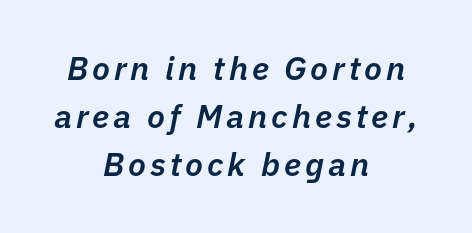
The image shows 33 px semibold type, italic (leaning right); set centered, normal line spacing (1.46x), not underlined; low stroke contrast and a medium x-height.
